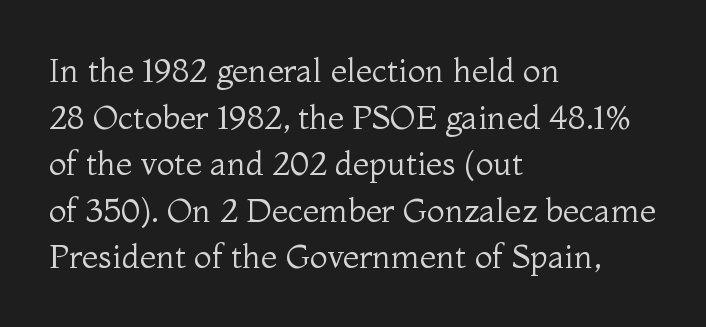
{"serif": "yes", "italic": "no", "bold": "no", "weight": "regular", "width": "normal", "stroke_contrast": "medium", "x_height": "medium", "monospaced": "no", "underline": "no", "align": "left", "line_spacing": "normal", "line_spacing_ratio": 1.41, "letter_spacing": "normal", "letter_spacing_em": 0.0, "glyph_px": 33}
